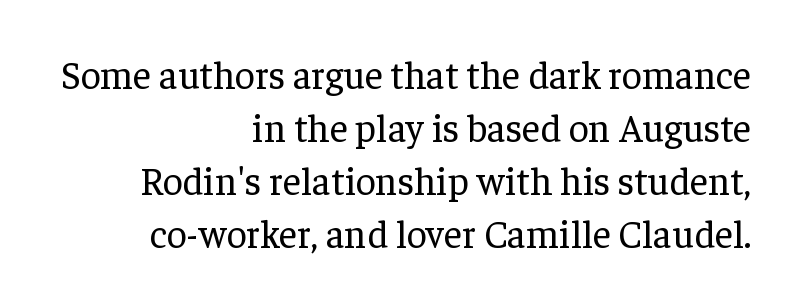
Q: Is the text bold? A: No.
Q: Is the text italic (slanted)? A: No, it is upright.
Q: Is the typeface a serif or a sans-serif typeface? A: Serif.
Q: Is the text underlined? A: No.
Q: How is the paragraph aligned? A: Right-aligned.
Q: Is the spacing between letters normal or unusually wide? A: Normal.
Q: Is the spacing between lines tight, normal or loose? A: Normal.
Q: Width (condensed, normal, or wide)? A: Normal.
Q: Stroke contrast? A: Low.
Q: x-height? A: Medium.
Q: Monospaced? A: No.
